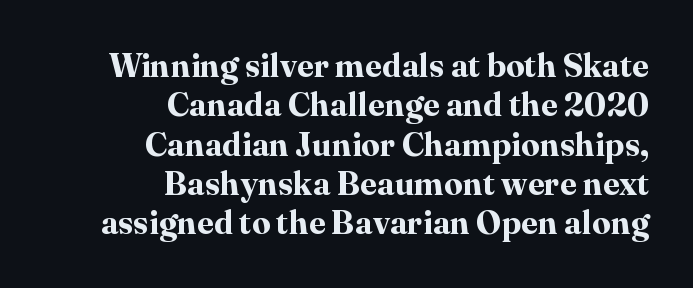
The image shows 33 px bold serif type, upright; set right-aligned, line spacing 1.19x, normal letter spacing, not underlined; high stroke contrast and a medium x-height.
